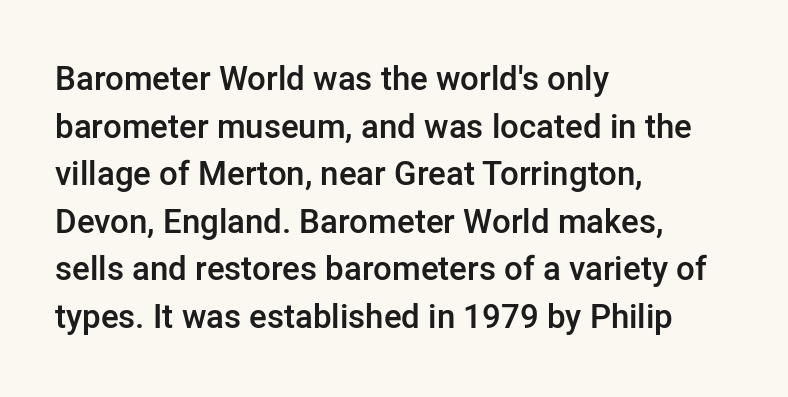
{"serif": "no", "italic": "no", "bold": "semi", "weight": "semibold", "width": "normal", "stroke_contrast": "low", "x_height": "medium", "monospaced": "no", "underline": "no", "align": "left", "line_spacing": "normal", "line_spacing_ratio": 1.44, "letter_spacing": "normal", "letter_spacing_em": 0.0, "glyph_px": 33}
